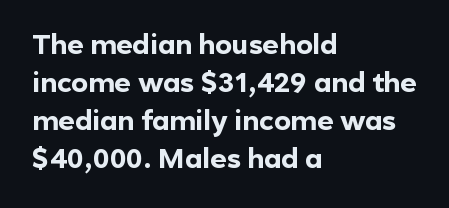
{"serif": "no", "italic": "no", "bold": "yes", "weight": "bold", "width": "normal", "x_height": "medium", "monospaced": "no", "underline": "no", "align": "left", "line_spacing": "normal", "line_spacing_ratio": 1.36, "letter_spacing": "normal", "letter_spacing_em": 0.0, "glyph_px": 28}
